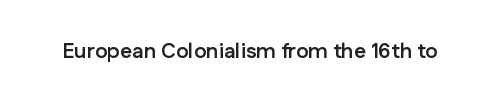
{"italic": "no", "bold": "yes", "underline": "no", "letter_spacing": "normal", "letter_spacing_em": 0.0, "glyph_px": 21}
